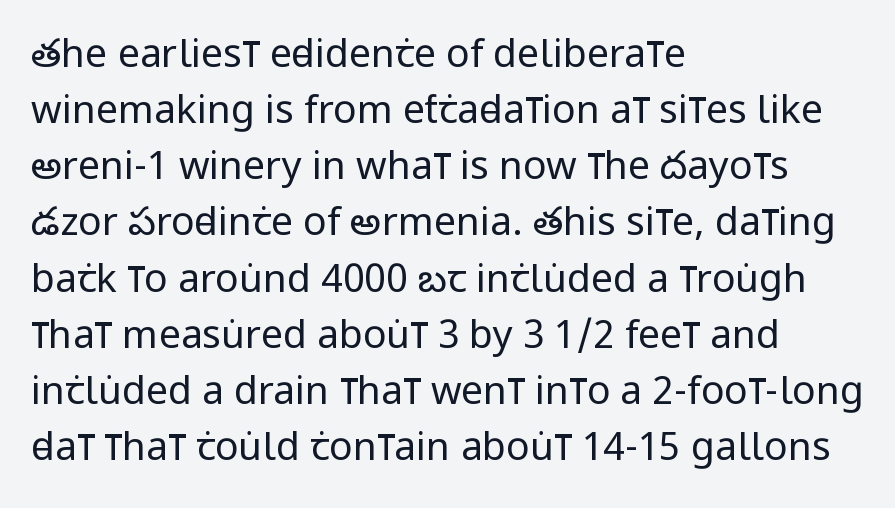
The image shows 39 px regular-weight, condensed sans-serif type, upright; set left-aligned, normal line spacing (1.44x), normal letter spacing, not underlined; low stroke contrast and a large x-height.
